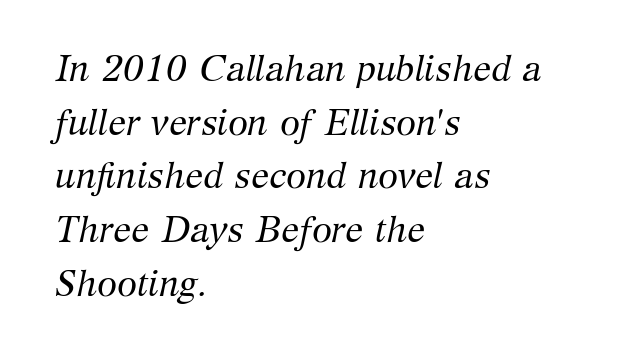
The image shows 36 px regular-weight serif type, italic (leaning right); set left-aligned, normal line spacing (1.49x), normal letter spacing, not underlined; medium stroke contrast and a medium x-height.
